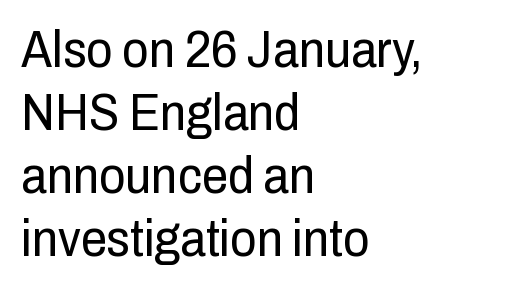
The image shows 52 px regular-weight, condensed sans-serif type, upright; set left-aligned, line spacing 1.21x, normal letter spacing, not underlined; low stroke contrast and a medium x-height.
